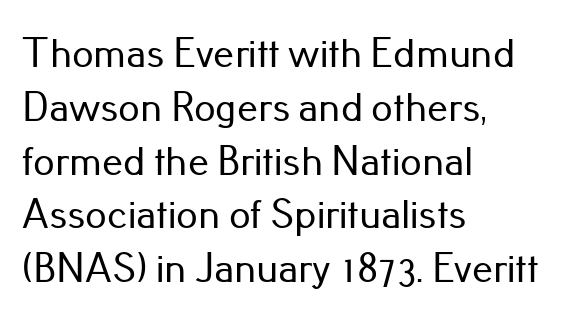
{"serif": "no", "italic": "no", "width": "normal", "stroke_contrast": "low", "x_height": "small", "monospaced": "no", "underline": "no", "align": "left", "line_spacing": "normal", "line_spacing_ratio": 1.28, "letter_spacing": "normal", "letter_spacing_em": 0.0, "glyph_px": 42}
